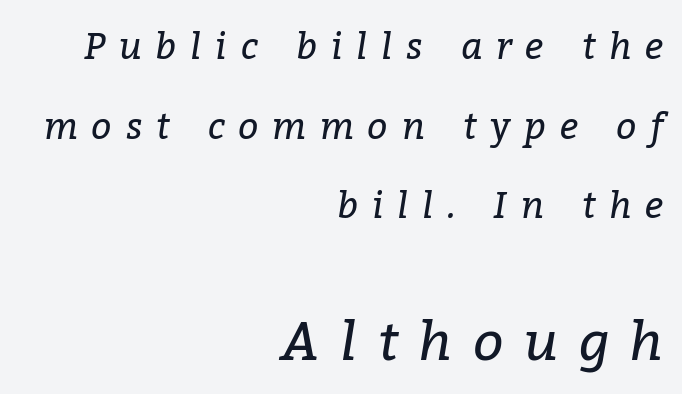
If you drew a ruler down the right edge, every line would touch it. To sum up the face: it has serifs. An italicized treatment has been applied to the whole sample. The horizontal fit of the characters is loose and conspicuously gappy.
